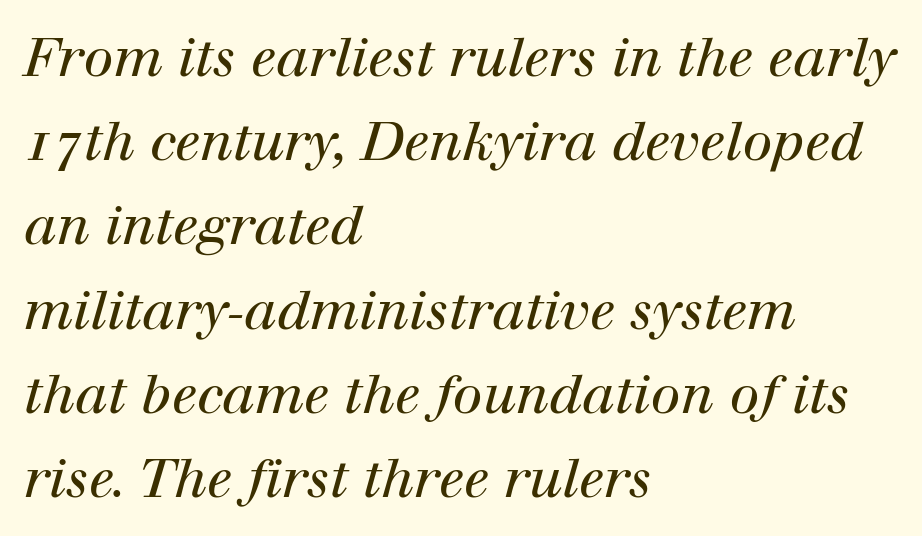
Leftover space on each line is placed entirely after the last word. Small tapered or slab feet sit at the stroke ends, so this counts as serif. The letters advance in unequal steps, a hallmark of proportional type. Compared with typical paragraphs, the rows here are spaced about the same.
